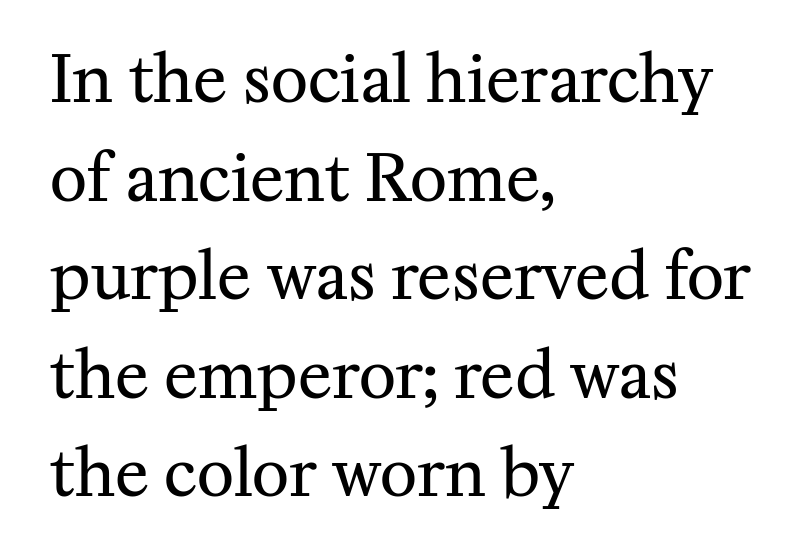
Character widths vary here, with narrow letters taking less room than wide ones. The specimen omits any rule beneath the text block's lines. Vertical stems look standard width or narrower in stroke. Vertically, the passage feels balanced, rows spaced as you'd expect.
